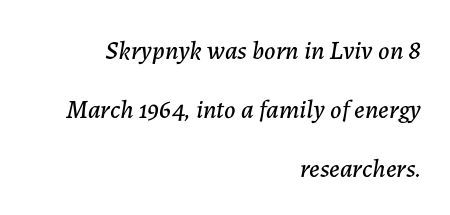
{"italic": "yes", "lean": "right", "slant_degrees": 7, "underline": "no", "align": "right", "line_spacing": "loose", "line_spacing_ratio": 2.27, "letter_spacing": "normal", "letter_spacing_em": 0.0, "glyph_px": 26}
